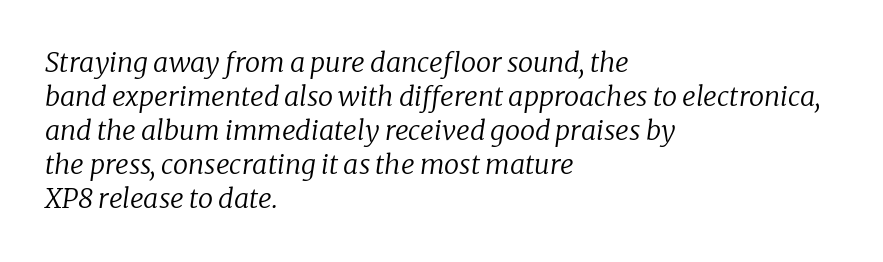
Q: Is the text bold? A: No.
Q: Is the text italic (slanted)? A: Yes, it leans right by about 8 degrees.
Q: Is the text underlined? A: No.
Q: How is the paragraph aligned? A: Left-aligned.
Q: Is the spacing between letters normal or unusually wide? A: Normal.
Q: Is the spacing between lines tight, normal or loose? A: Normal.
